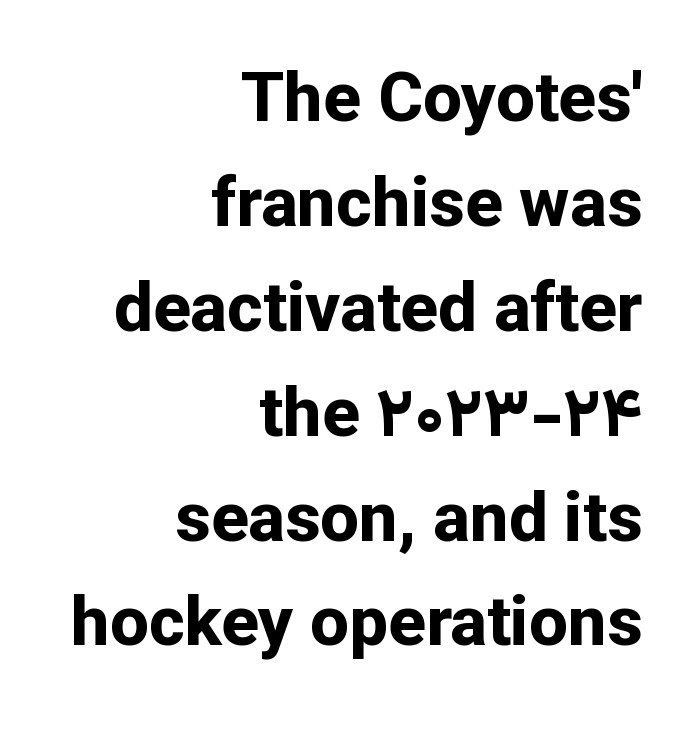
Each word holds together tightly as a unit, with standard inter-letter gaps. Every character sits straight up, as roman type does. A typesetter would label this face a sans. Just letters on the line, the space beneath them empty. Reading down the block, your eye finds every line finishing at a fixed right position.
